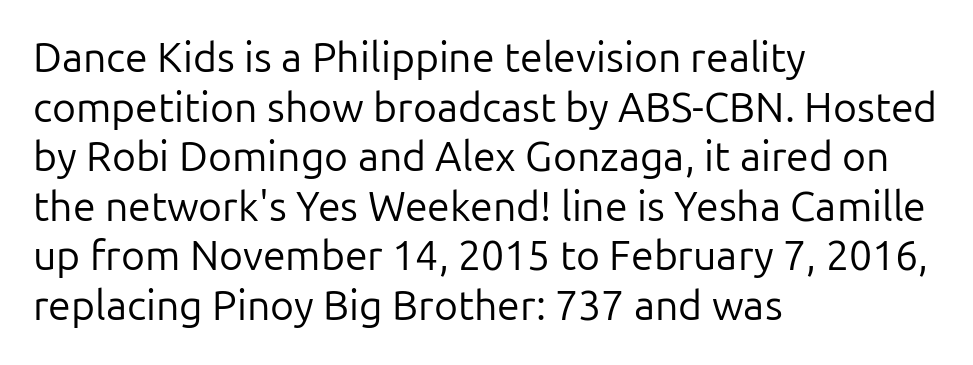
{"serif": "no", "italic": "no", "bold": "no", "weight": "regular", "width": "normal", "stroke_contrast": "low", "x_height": "medium", "monospaced": "no", "underline": "no", "align": "left", "line_spacing_ratio": 1.21, "letter_spacing": "normal", "letter_spacing_em": 0.0, "glyph_px": 41}
